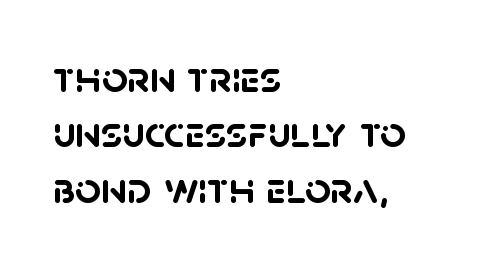
{"serif": "no", "bold": "yes", "weight": "semibold", "width": "normal", "stroke_contrast": "low", "x_height": "large", "monospaced": "no", "underline": "no", "align": "left", "line_spacing_ratio": 1.23, "letter_spacing": "normal", "letter_spacing_em": 0.0, "glyph_px": 45}
